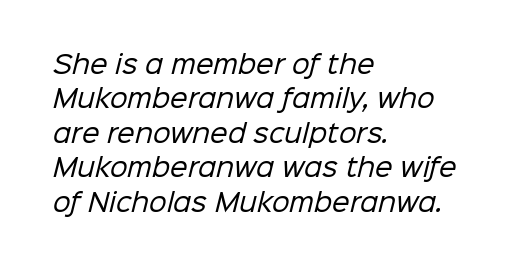
The image shows 25 px text type; set left-aligned, normal line spacing (1.38x), normal letter spacing, not underlined.
